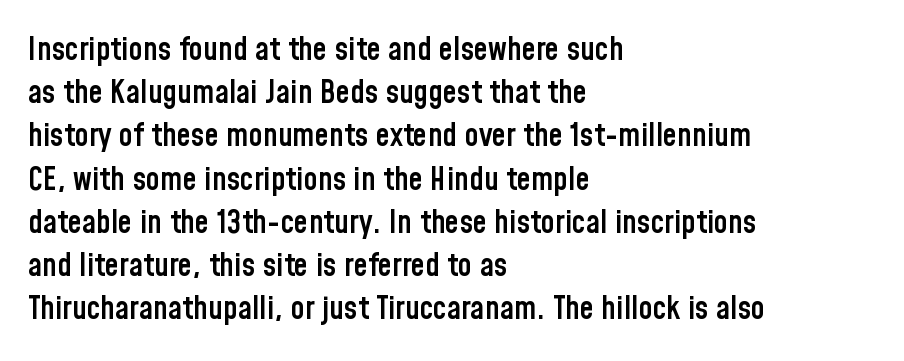
{"serif": "no", "italic": "no", "bold": "semi", "weight": "semibold", "width": "condensed", "stroke_contrast": "low", "x_height": "medium", "monospaced": "no", "underline": "no", "align": "left", "line_spacing": "normal", "line_spacing_ratio": 1.35, "letter_spacing": "normal", "letter_spacing_em": 0.0, "glyph_px": 32}
